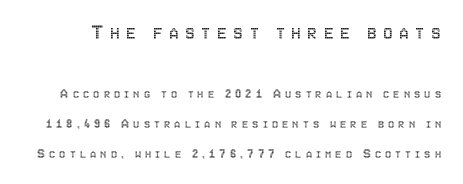
Here the first block reads like a headline and the second like body copy. Is there any slant? The stems are plumb. Spacing between characters has been opened up far beyond the box default. Descenders are the only things crossing below the line. Is there much room between lines? Yes — plenty of vertical air separates them.
